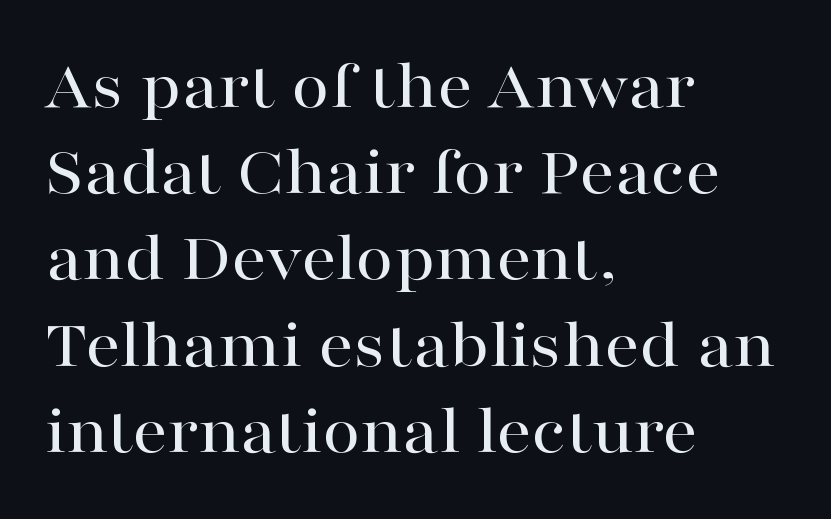
{"serif": "yes", "italic": "no", "width": "wide", "stroke_contrast": "high", "x_height": "medium", "monospaced": "no", "underline": "no", "align": "left", "line_spacing": "normal", "line_spacing_ratio": 1.25, "letter_spacing": "normal", "letter_spacing_em": 0.0, "glyph_px": 69}
